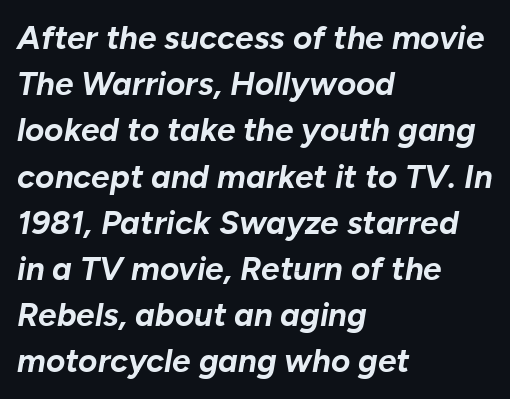
The letters sit at their default tracking, neither squeezed nor spread. These lines carry a lot of weight — the face is fully bold. The letters advance in unequal steps, a hallmark of proportional type. The rows are spaced the way most documents space them. Style check: oblique. A clean baseline with only descenders dipping below it.
